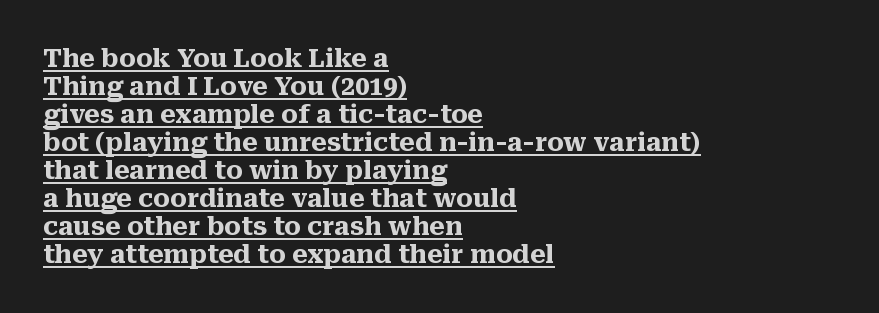
The image shows 25 px bold type, upright; set left-aligned, tight line spacing (1.12x), normal letter spacing, underlined.
